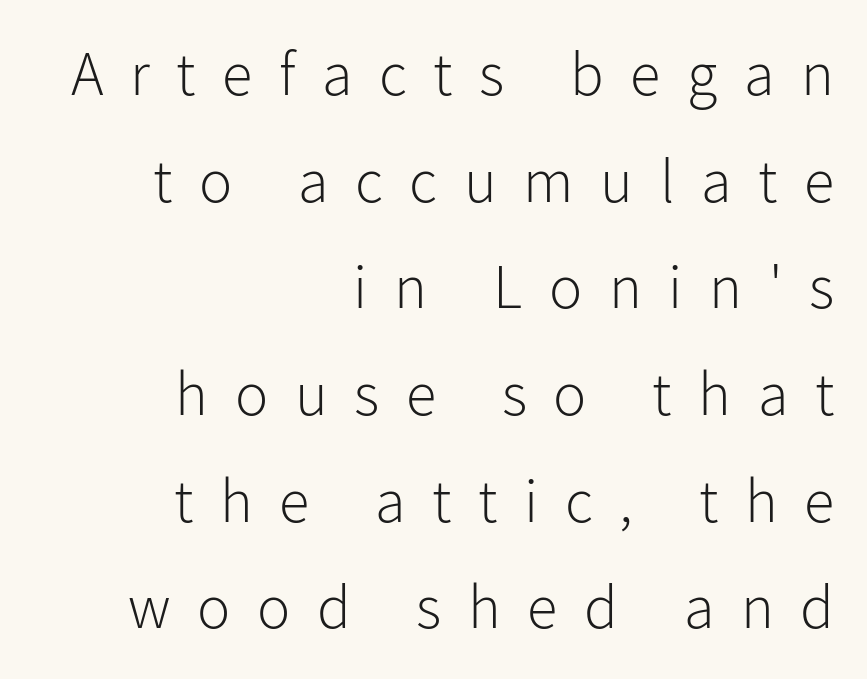
The image shows 62 px light sans-serif type, upright; set right-aligned, line spacing 1.72x, unusually wide letter spacing (+0.43 em), not underlined; low stroke contrast and a medium x-height.
